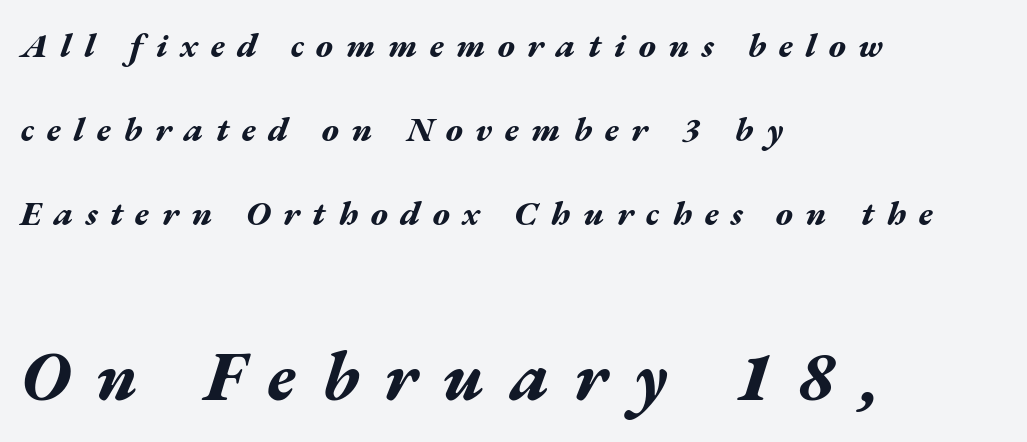
{"italic": "yes", "lean": "right", "slant_degrees": 17, "bold": "yes", "weight": "bold", "width": "wide", "stroke_contrast": "medium", "x_height": "medium", "monospaced": "no", "underline": "no", "align": "left", "line_spacing": "loose", "line_spacing_ratio": 2.4, "letter_spacing": "wide", "letter_spacing_em": 0.36, "larger_block": "second", "size_ratio": 2.0, "glyph_px": 70}
